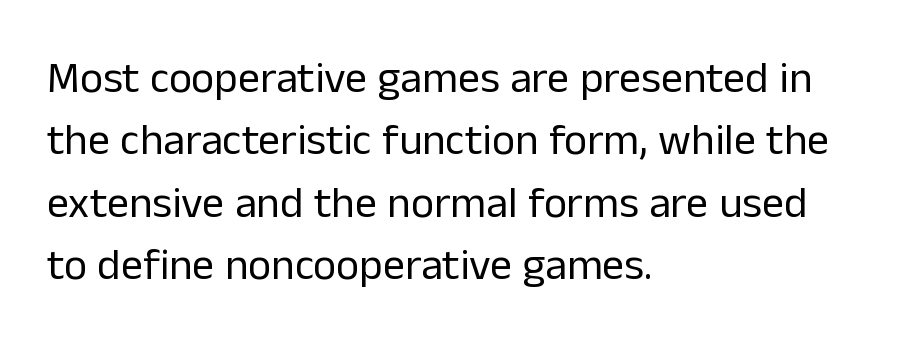
{"serif": "no", "italic": "no", "bold": "no", "weight": "regular", "width": "normal", "stroke_contrast": "low", "x_height": "medium", "monospaced": "no", "underline": "no", "align": "left", "line_spacing": "normal", "line_spacing_ratio": 1.42, "letter_spacing": "normal", "letter_spacing_em": 0.0, "glyph_px": 44}
